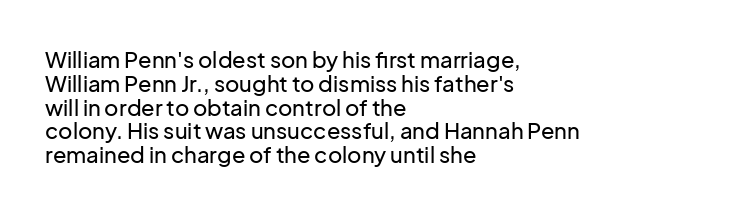
The image shows 22 px text type, upright; set left-aligned, tight line spacing (1.08x), normal letter spacing, not underlined.
